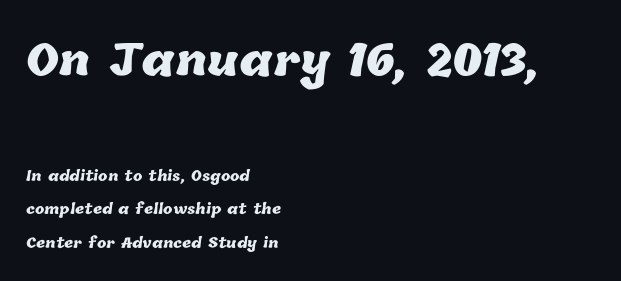
{"bold": "yes", "weight": "heavy", "width": "normal", "stroke_contrast": "low", "x_height": "medium", "monospaced": "no", "underline": "no", "align": "left", "line_spacing": "loose", "line_spacing_ratio": 2.4, "letter_spacing": "normal", "letter_spacing_em": 0.0, "larger_block": "first", "size_ratio": 3.07, "glyph_px": 43}
